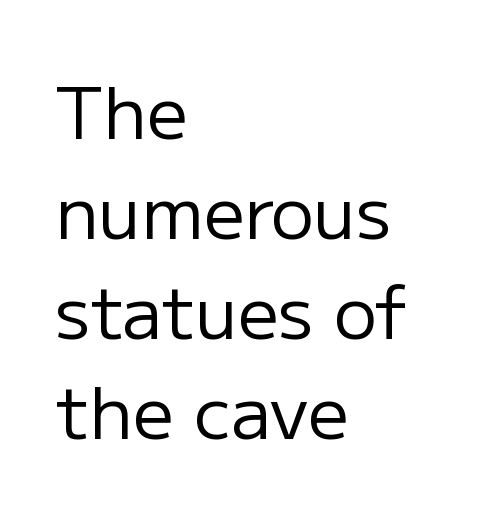
{"serif": "no", "italic": "no", "bold": "no", "weight": "regular", "width": "normal", "stroke_contrast": "low", "x_height": "medium", "monospaced": "no", "underline": "no", "align": "left", "line_spacing": "normal", "line_spacing_ratio": 1.39, "letter_spacing": "normal", "letter_spacing_em": 0.0, "glyph_px": 72}
